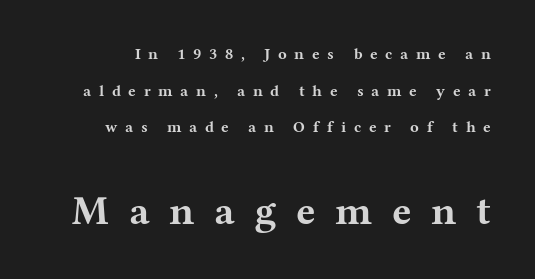
{"serif": "yes", "italic": "no", "bold": "yes", "weight": "bold", "width": "wide", "stroke_contrast": "medium", "x_height": "medium", "monospaced": "no", "underline": "no", "line_spacing": "loose", "line_spacing_ratio": 2.29, "letter_spacing": "wide", "letter_spacing_em": 0.48, "larger_block": "second", "size_ratio": 2.56, "glyph_px": 41}
